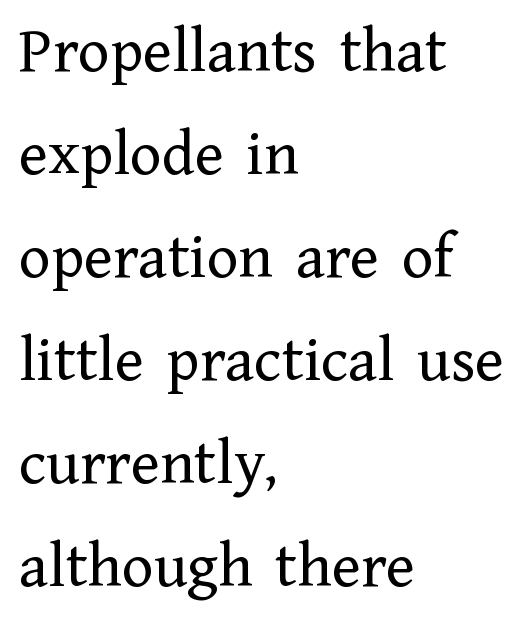
Q: Is the text bold? A: No.
Q: Is the text italic (slanted)? A: No, it is upright.
Q: Is the typeface a serif or a sans-serif typeface? A: Serif.
Q: Is the text underlined? A: No.
Q: How is the paragraph aligned? A: Left-aligned.
Q: Is the spacing between letters normal or unusually wide? A: Normal.
Q: Is the spacing between lines tight, normal or loose? A: Normal.
Q: Width (condensed, normal, or wide)? A: Normal.
Q: Stroke contrast? A: Low.
Q: x-height? A: Medium.
Q: Monospaced? A: No.
